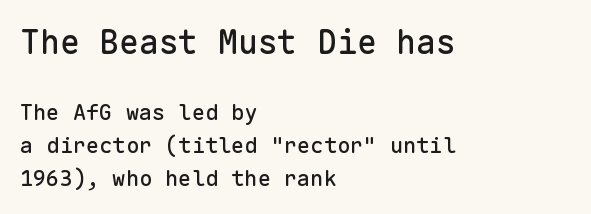
Q: Is the text italic (slanted)? A: No, it is upright.
Q: Is the typeface a serif or a sans-serif typeface? A: Sans-serif.
Q: Is the text underlined? A: No.
Q: How is the paragraph aligned? A: Left-aligned.
Q: Is the spacing between letters normal or unusually wide? A: Normal.
Q: Is the spacing between lines tight, normal or loose? A: Normal.
Q: Which block of text is set in a larger size, the first (top) or the second (bottom)? A: The first (top) one.
Q: Width (condensed, normal, or wide)? A: Normal.
Q: Stroke contrast? A: Low.
Q: x-height? A: Medium.
Q: Monospaced? A: Yes.
